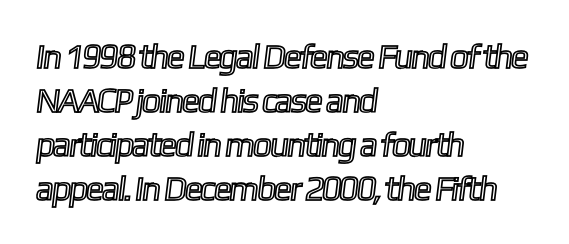
The image shows 34 px condensed type; set left-aligned, normal line spacing (1.29x), normal letter spacing, not underlined; a medium x-height.
